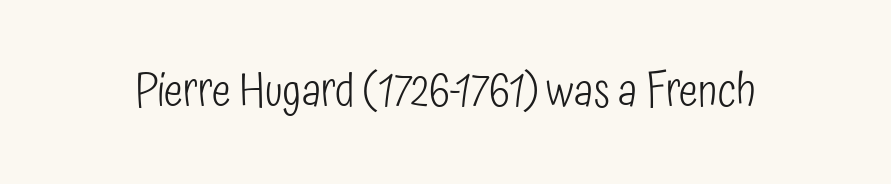
The image shows 45 px light, condensed sans-serif type, upright; set normal letter spacing, not underlined; low stroke contrast and a medium x-height.
